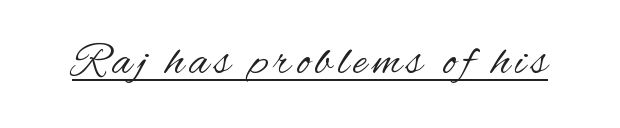
{"serif": "no", "bold": "no", "weight": "regular", "width": "condensed", "stroke_contrast": "medium", "x_height": "small", "monospaced": "no", "underline": "yes", "glyph_px": 46}
